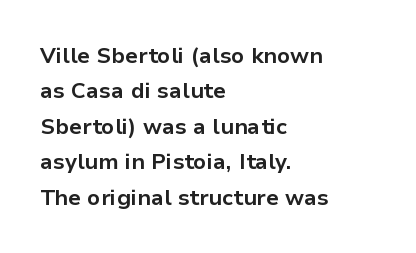
{"italic": "no", "bold": "yes", "underline": "no", "align": "left", "line_spacing": "normal", "line_spacing_ratio": 1.61, "letter_spacing": "normal", "letter_spacing_em": 0.0, "glyph_px": 22}
